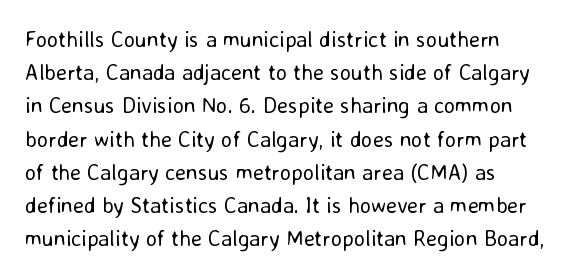
Q: Is the text bold? A: No.
Q: Is the text italic (slanted)? A: No, it is upright.
Q: Is the text underlined? A: No.
Q: Is the spacing between letters normal or unusually wide? A: Normal.
Q: Is the spacing between lines tight, normal or loose? A: Normal.
